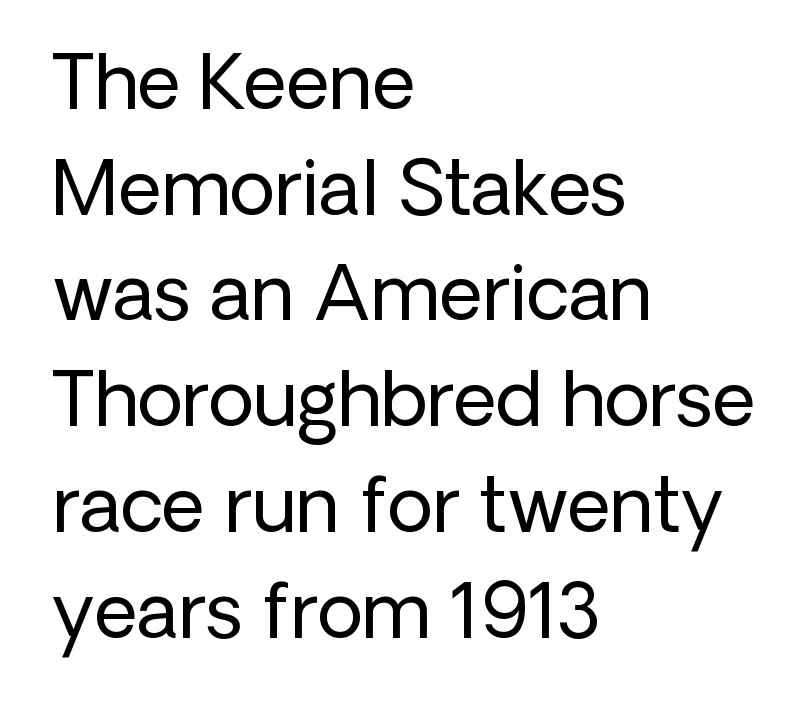
Q: Is the text bold? A: No.
Q: Is the text italic (slanted)? A: No, it is upright.
Q: Is the typeface a serif or a sans-serif typeface? A: Sans-serif.
Q: Is the text underlined? A: No.
Q: How is the paragraph aligned? A: Left-aligned.
Q: Is the spacing between letters normal or unusually wide? A: Normal.
Q: Is the spacing between lines tight, normal or loose? A: Normal.
Q: Width (condensed, normal, or wide)? A: Normal.
Q: Stroke contrast? A: Low.
Q: x-height? A: Medium.
Q: Monospaced? A: No.
